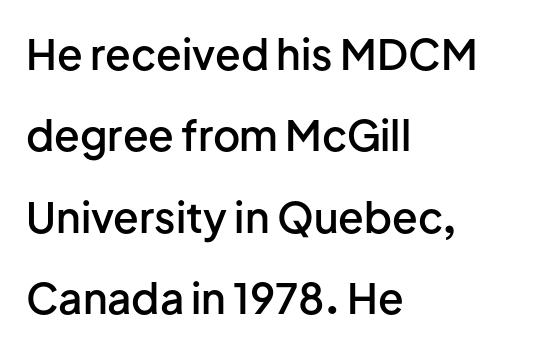
The image shows 42 px semibold sans-serif type, upright; set left-aligned, loose line spacing (1.94x), normal letter spacing, not underlined; low stroke contrast and a medium x-height.
